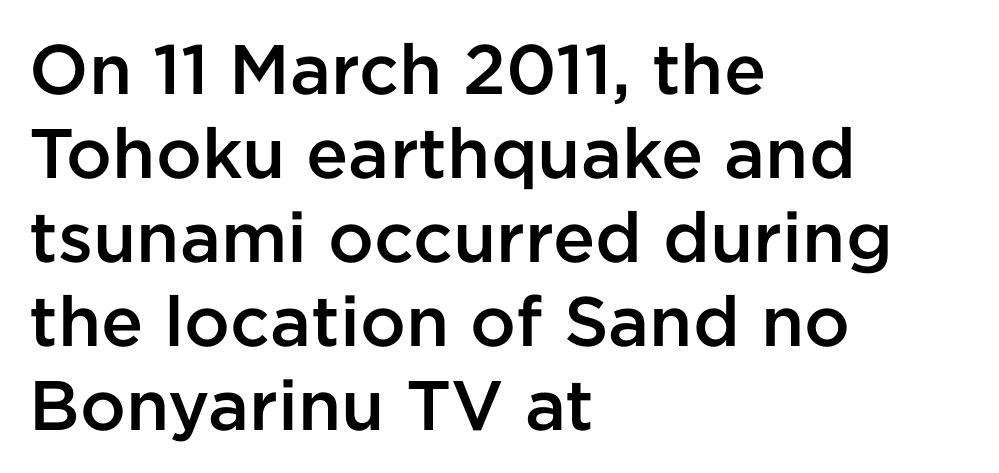
Q: Is the text bold? A: Semi-bold.
Q: Is the text italic (slanted)? A: No, it is upright.
Q: Is the typeface a serif or a sans-serif typeface? A: Sans-serif.
Q: Is the text underlined? A: No.
Q: How is the paragraph aligned? A: Left-aligned.
Q: Is the spacing between letters normal or unusually wide? A: Normal.
Q: Width (condensed, normal, or wide)? A: Normal.
Q: Stroke contrast? A: Low.
Q: x-height? A: Medium.
Q: Monospaced? A: No.
